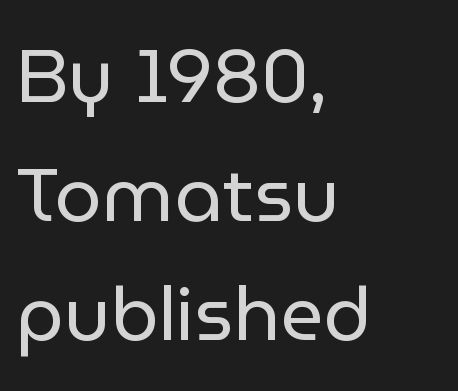
Posture: vertical. The letters advance in unequal steps, a hallmark of proportional type. Decoration check: the copy has no underline. The block of text has a typical density, with ordinary space between rows.
